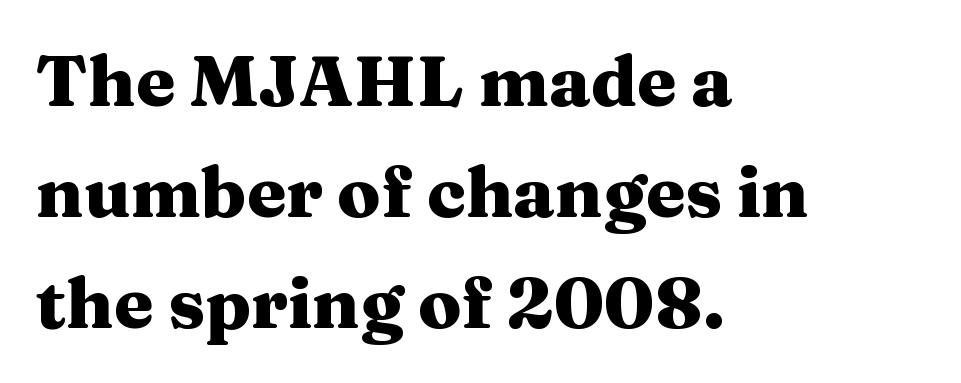
No italicization has been applied; the sample stays upright. Clear beneath every line of the passage. Reading down the block, your eye returns to a fixed left position each line. You could not count columns in this text — the font is proportionally spaced. Each word holds together tightly as a unit, with standard inter-letter gaps. The lines sit at an ordinary, default distance from one another.
